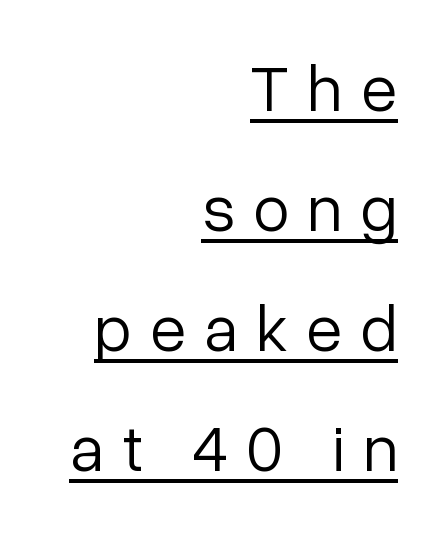
Q: Is the text bold? A: No.
Q: Is the text italic (slanted)? A: No, it is upright.
Q: Is the typeface a serif or a sans-serif typeface? A: Sans-serif.
Q: Is the text underlined? A: Yes.
Q: How is the paragraph aligned? A: Right-aligned.
Q: Is the spacing between letters normal or unusually wide? A: Unusually wide.
Q: Width (condensed, normal, or wide)? A: Normal.
Q: Stroke contrast? A: Low.
Q: x-height? A: Medium.
Q: Monospaced? A: No.
